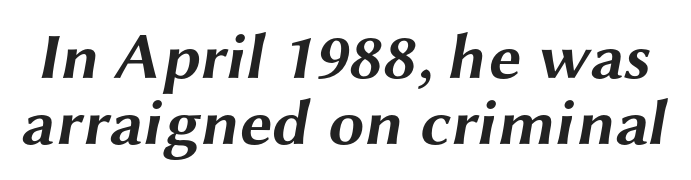
{"serif": "no", "bold": "yes", "weight": "bold", "width": "wide", "stroke_contrast": "medium", "x_height": "medium", "monospaced": "no", "underline": "no", "line_spacing": "tight", "line_spacing_ratio": 1.02, "letter_spacing": "normal", "letter_spacing_em": 0.0, "glyph_px": 65}
